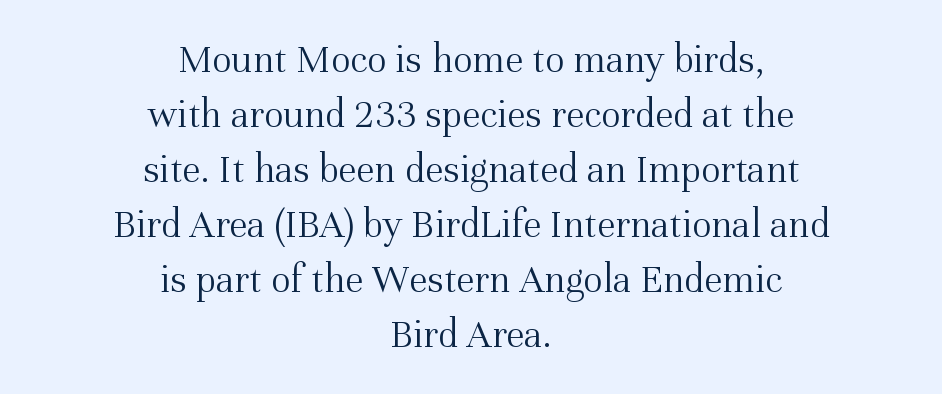
Summary of vertical rhythm: regular, with standard interline spacing. Think of a printed novel: that variable character pitch is what you see here. In terms of letterform style, serifs are clearly present. Honestly, the letter spacing is just normal — you wouldn't notice it. The letters stand upright; this is a roman face. The weight would be labelled regular, book, light, or lighter still.
